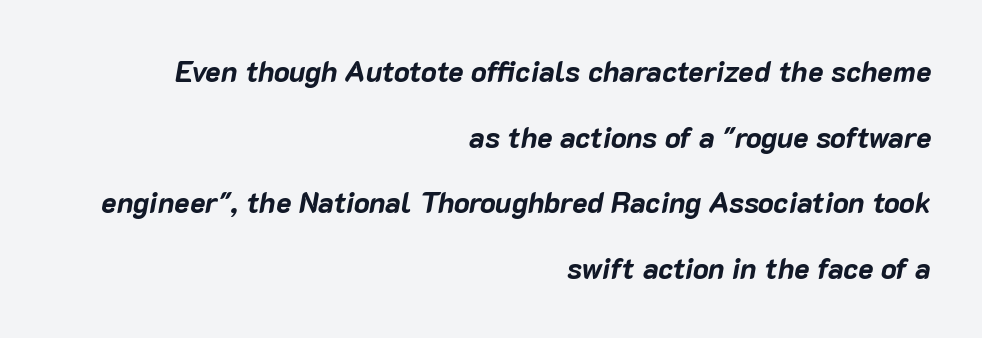
The image shows 29 px bold type, italic (leaning right); set right-aligned, loose line spacing (2.26x), normal letter spacing, not underlined; low stroke contrast and a medium x-height.
